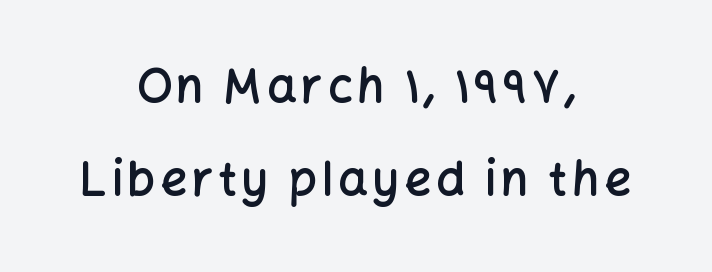
{"serif": "no", "italic": "no", "bold": "semi", "weight": "semibold", "width": "normal", "stroke_contrast": "low", "x_height": "medium", "monospaced": "no", "underline": "no", "align": "center", "line_spacing": "loose", "line_spacing_ratio": 1.97, "glyph_px": 47}
